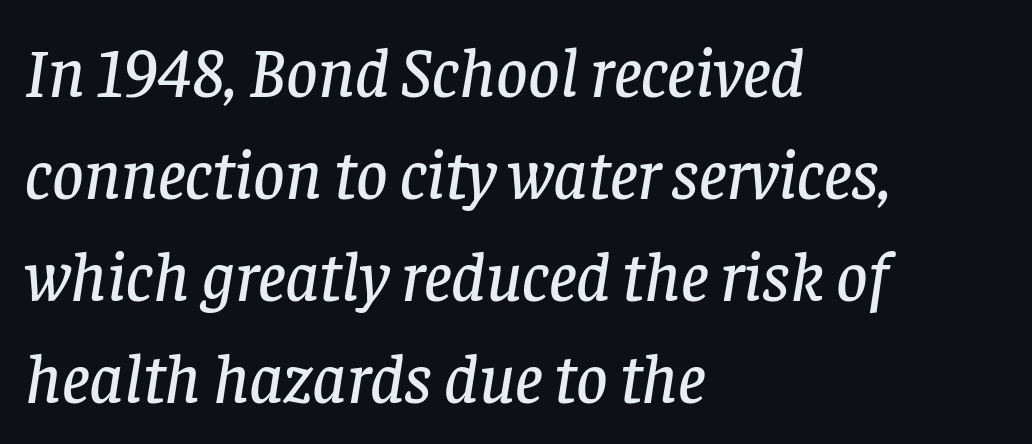
Observe the serifs anchoring each vertical stroke in this sample. You could not count columns in this text — the font is proportionally spaced. The zone under the glyphs is completely vacant. In terms of leading, this rendering sits right in the middle. This is oblique type, the kind used for emphasis or titles.
